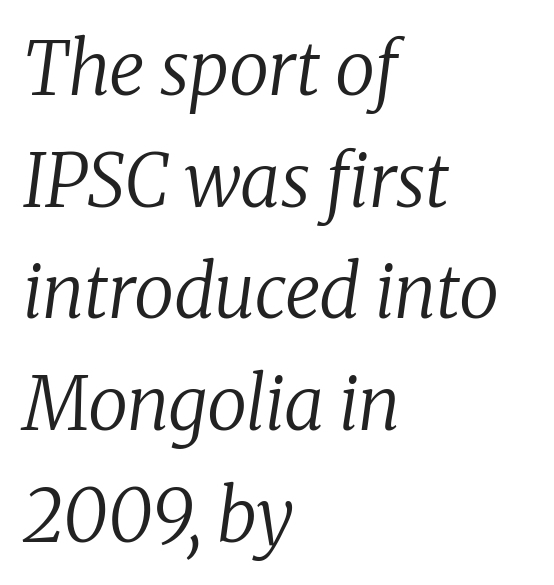
Just letters on the line, the space beneath them empty. Is this a fixed-width face? No — the glyphs have proportional, varying widths. Normally led — the rows are evenly, conventionally spaced. Are there feet on the stems? There are — it's a serif. The tracking reads as untouched default to a designer's eye.
